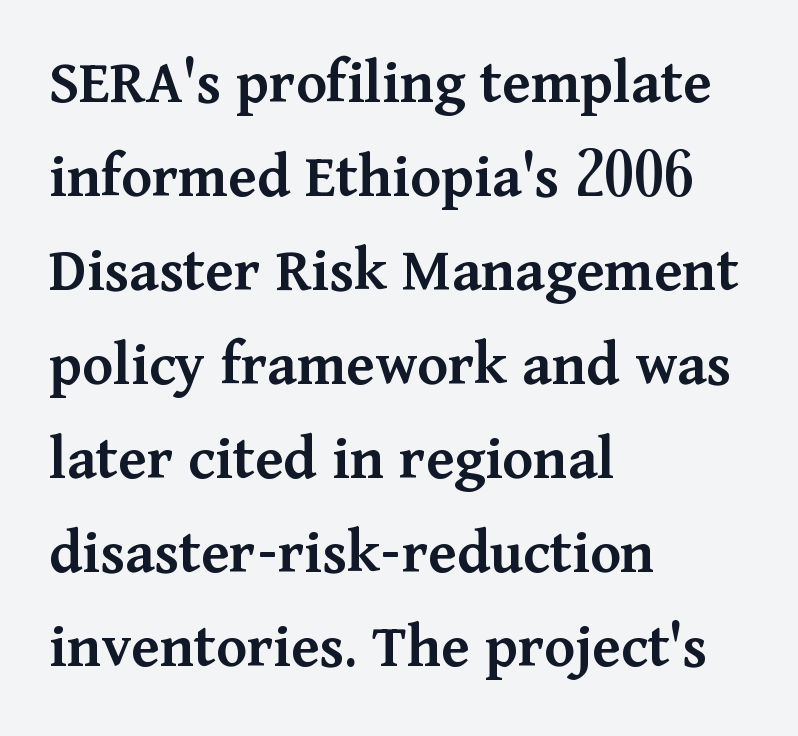
Q: Is the text bold? A: Semi-bold.
Q: Is the text italic (slanted)? A: No, it is upright.
Q: Is the typeface a serif or a sans-serif typeface? A: Serif.
Q: Is the text underlined? A: No.
Q: How is the paragraph aligned? A: Left-aligned.
Q: Is the spacing between letters normal or unusually wide? A: Normal.
Q: Is the spacing between lines tight, normal or loose? A: Normal.
Q: Width (condensed, normal, or wide)? A: Normal.
Q: Stroke contrast? A: Medium.
Q: x-height? A: Medium.
Q: Monospaced? A: No.
